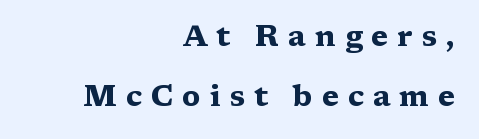
The image shows 29 px heavy, wide serif type, upright; set right-aligned, loose line spacing (2.07x), unusually wide letter spacing (+0.31 em), not underlined; medium stroke contrast and a medium x-height.
